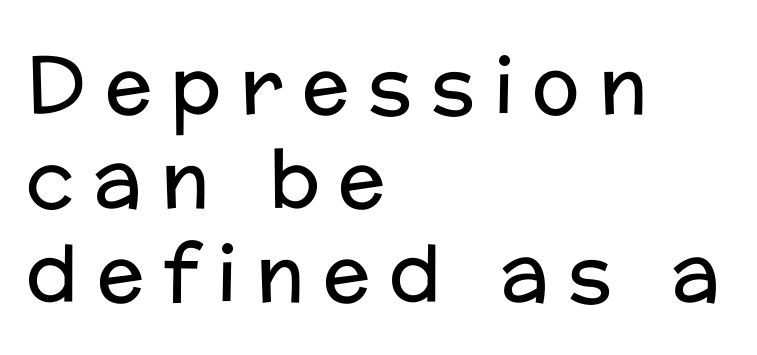
Q: Is the text bold? A: No.
Q: Is the text italic (slanted)? A: No, it is upright.
Q: Is the typeface a serif or a sans-serif typeface? A: Sans-serif.
Q: Is the text underlined? A: No.
Q: How is the paragraph aligned? A: Left-aligned.
Q: Is the spacing between letters normal or unusually wide? A: Unusually wide.
Q: Width (condensed, normal, or wide)? A: Normal.
Q: Stroke contrast? A: Low.
Q: x-height? A: Medium.
Q: Monospaced? A: No.
